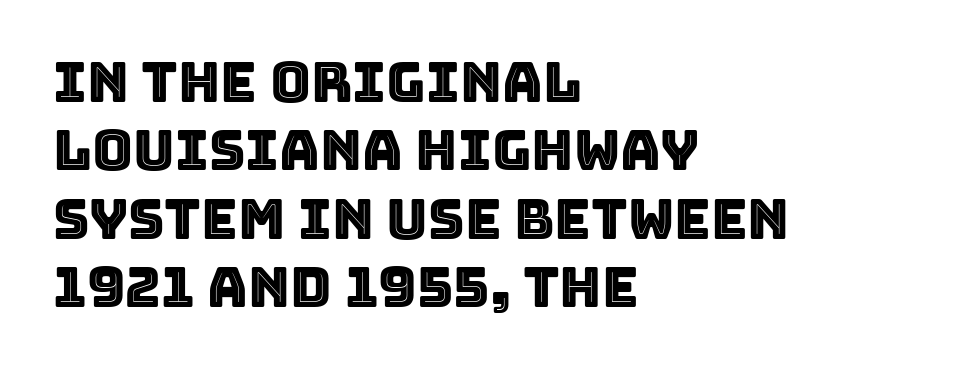
{"italic": "no", "width": "normal", "x_height": "large", "monospaced": "no", "underline": "no", "align": "left", "line_spacing_ratio": 1.22, "letter_spacing": "normal", "letter_spacing_em": 0.0, "glyph_px": 56}
